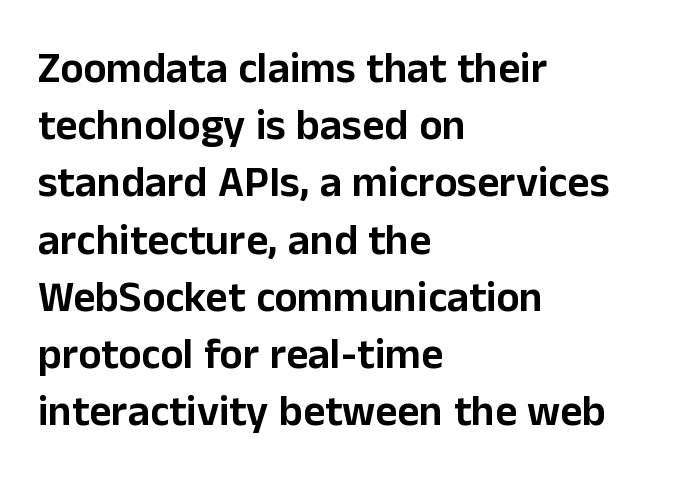
A student would call this left alignment; a typographer would say flush left, rag right. The type is set solid horizontally, with unmodified tracking. Note the varied advance widths — an 'i' is clearly narrower than an 'm'. The axis of the letterforms is exactly vertical. Just letters on the line, the space beneath them empty.
